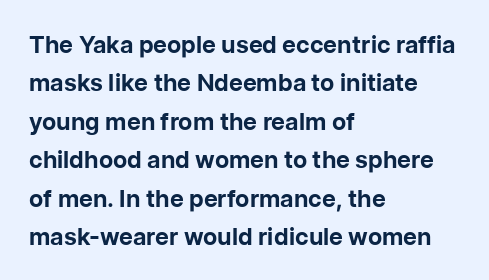
Q: Is the text bold? A: Yes.
Q: Is the text italic (slanted)? A: No, it is upright.
Q: Is the text underlined? A: No.
Q: How is the paragraph aligned? A: Left-aligned.
Q: Is the spacing between letters normal or unusually wide? A: Normal.
Q: Is the spacing between lines tight, normal or loose? A: Normal.
